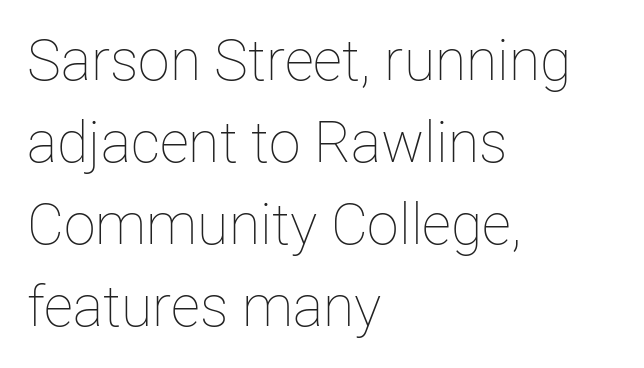
The gaps between neighbouring characters are ordinary and unremarkable. Letters have the restrained weight of plain body copy at most. Each letter keeps its own natural width here, so spacing adapts to shape. The glyphs are unaccompanied by any horizontal stroke below them.
